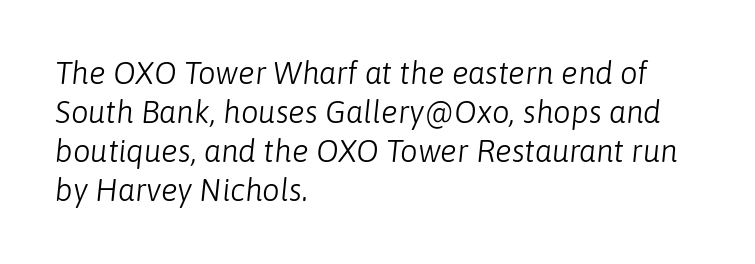
{"italic": "yes", "lean": "right", "slant_degrees": 6, "bold": "no", "weight": "light", "width": "normal", "stroke_contrast": "low", "x_height": "medium", "monospaced": "no", "underline": "no", "align": "left", "line_spacing": "normal", "line_spacing_ratio": 1.26, "letter_spacing": "normal", "letter_spacing_em": 0.0, "glyph_px": 31}
